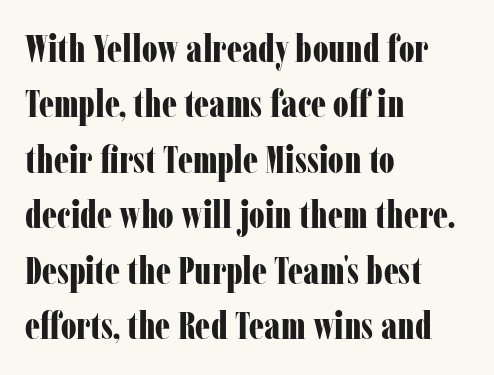
{"serif": "yes", "italic": "no", "bold": "yes", "weight": "bold", "width": "condensed", "stroke_contrast": "low", "x_height": "medium", "monospaced": "no", "underline": "no", "align": "left", "line_spacing": "normal", "line_spacing_ratio": 1.46, "letter_spacing": "normal", "letter_spacing_em": 0.0, "glyph_px": 38}
